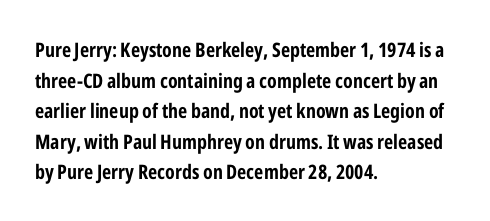
Q: Is the text bold? A: Yes.
Q: Is the text italic (slanted)? A: No, it is upright.
Q: Is the text underlined? A: No.
Q: How is the paragraph aligned? A: Left-aligned.
Q: Is the spacing between letters normal or unusually wide? A: Normal.
Q: Is the spacing between lines tight, normal or loose? A: Normal.
